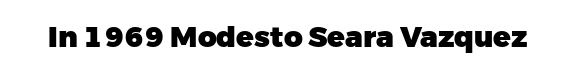
Q: Is the text bold? A: Yes.
Q: Is the text italic (slanted)? A: No, it is upright.
Q: Is the typeface a serif or a sans-serif typeface? A: Sans-serif.
Q: Is the text underlined? A: No.
Q: Is the spacing between letters normal or unusually wide? A: Normal.
Q: Width (condensed, normal, or wide)? A: Normal.
Q: Stroke contrast? A: Low.
Q: x-height? A: Medium.
Q: Monospaced? A: No.
